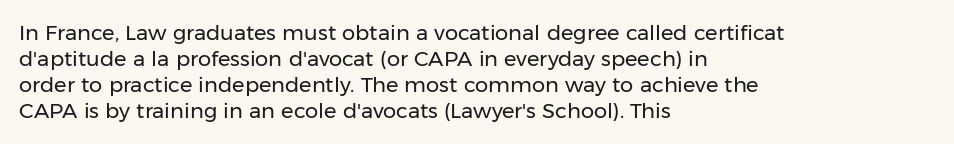
The image shows 21 px text type, upright; set left-aligned, line spacing 1.24x, normal letter spacing, not underlined.
